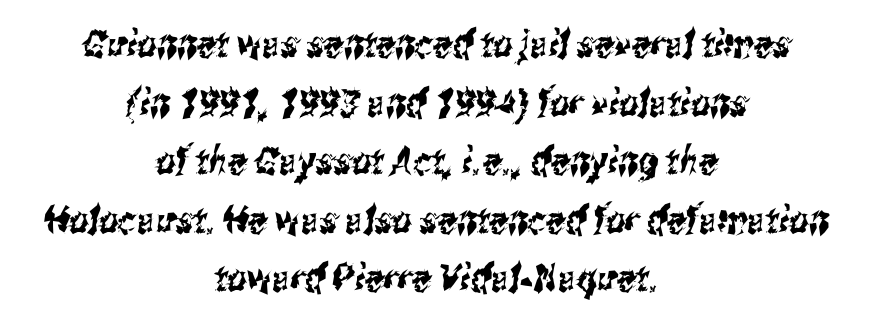
Q: Is the typeface a serif or a sans-serif typeface? A: Sans-serif.
Q: Is the text underlined? A: No.
Q: How is the paragraph aligned? A: Centered.
Q: Is the spacing between letters normal or unusually wide? A: Normal.
Q: Is the spacing between lines tight, normal or loose? A: Normal.
Q: Width (condensed, normal, or wide)? A: Condensed.
Q: Stroke contrast? A: Medium.
Q: x-height? A: Medium.
Q: Monospaced? A: No.
